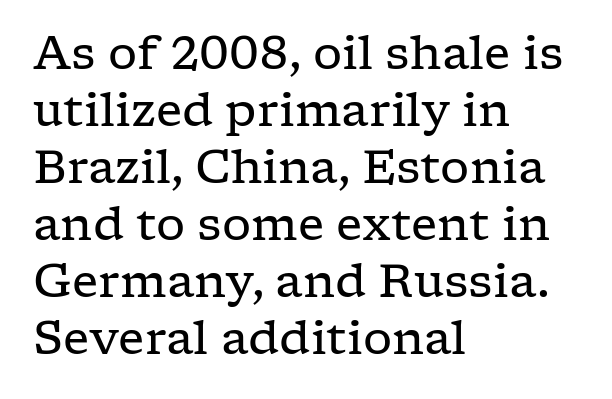
{"serif": "yes", "italic": "no", "bold": "no", "weight": "regular", "width": "wide", "stroke_contrast": "low", "x_height": "medium", "monospaced": "no", "underline": "no", "align": "left", "line_spacing_ratio": 1.24, "letter_spacing": "normal", "letter_spacing_em": 0.0, "glyph_px": 46}
